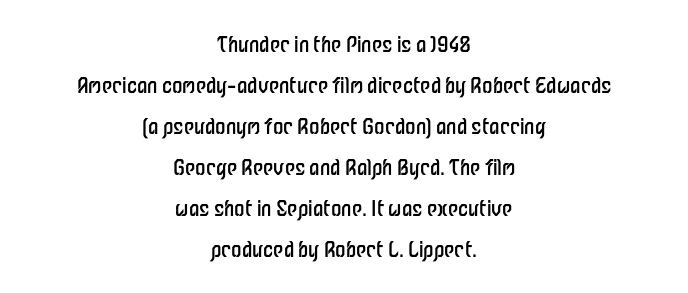
Q: Is the text bold? A: No.
Q: Is the text italic (slanted)? A: No, it is upright.
Q: Is the text underlined? A: No.
Q: How is the paragraph aligned? A: Centered.
Q: Is the spacing between letters normal or unusually wide? A: Normal.
Q: Is the spacing between lines tight, normal or loose? A: Loose.
